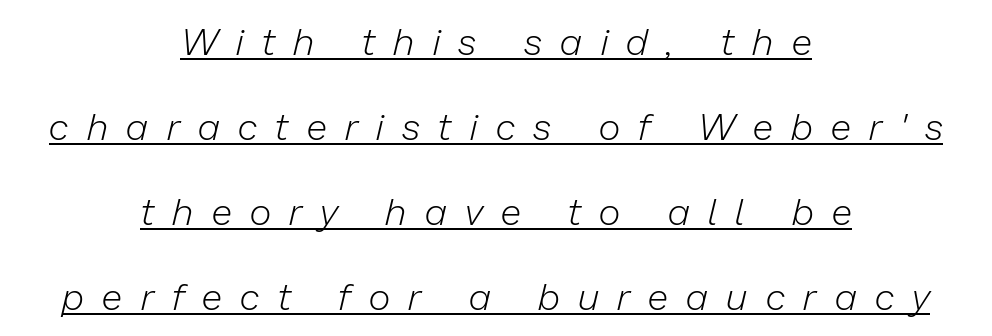
{"italic": "yes", "lean": "right", "slant_degrees": 13, "bold": "no", "weight": "light", "width": "normal", "stroke_contrast": "low", "x_height": "medium", "monospaced": "no", "underline": "yes", "align": "center", "line_spacing": "loose", "line_spacing_ratio": 2.24, "letter_spacing": "wide", "letter_spacing_em": 0.49, "glyph_px": 38}
